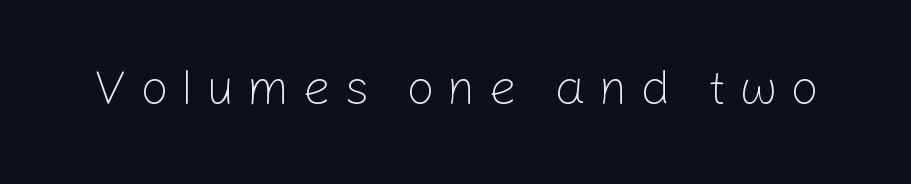
Classification — sans serif. The typesetting does not lean heavy: it is not bold. This sample uses an upright cut, with every glyph sitting square on the baseline. Short note: letters widely spaced. Note the varied advance widths — an 'i' is clearly narrower than an 'm'. Any mark beneath the type? The region is blank.
